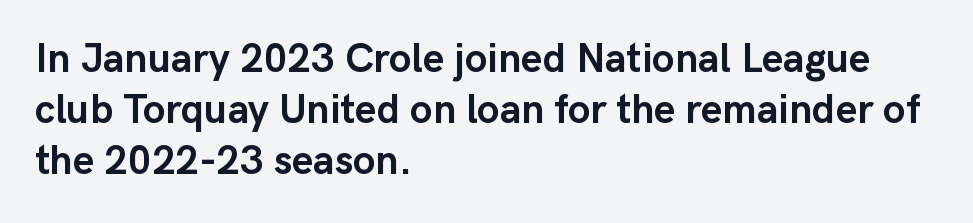
The image shows 41 px semibold sans-serif type, upright; set left-aligned, normal line spacing (1.25x), normal letter spacing, not underlined; low stroke contrast and a medium x-height.
